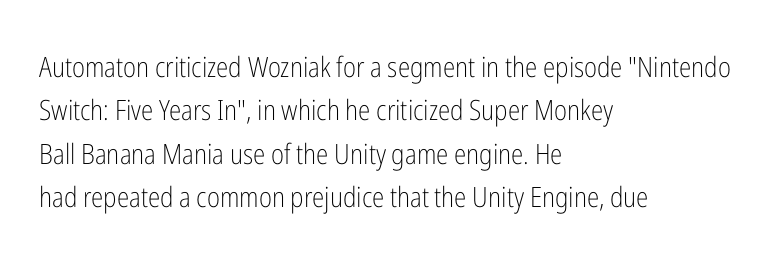
The image shows 28 px light, condensed sans-serif type, upright; set left-aligned, normal line spacing (1.55x), normal letter spacing, not underlined; low stroke contrast and a medium x-height.
